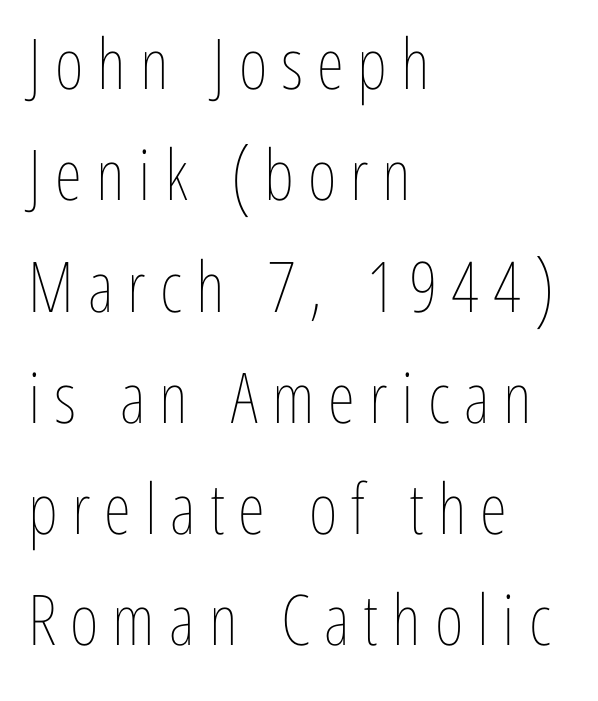
{"italic": "no", "bold": "no", "weight": "thin", "width": "condensed", "stroke_contrast": "low", "x_height": "medium", "monospaced": "no", "underline": "no", "align": "left", "line_spacing": "normal", "line_spacing_ratio": 1.59, "letter_spacing": "wide", "letter_spacing_em": 0.2, "glyph_px": 70}
